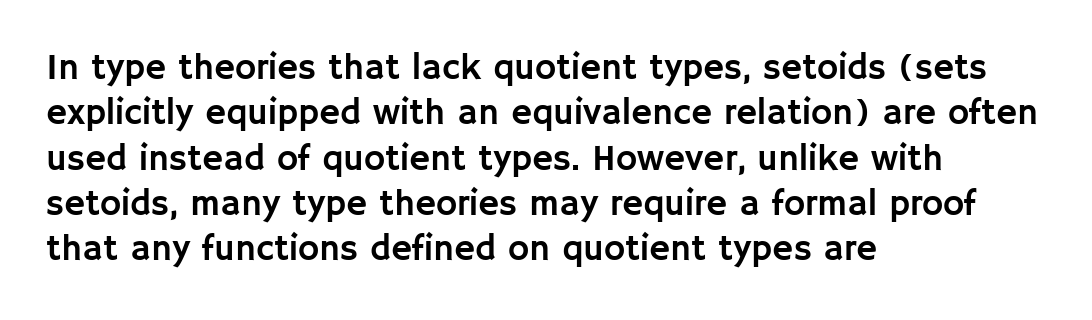
The image shows 36 px sans-serif type, upright; set left-aligned, normal line spacing (1.26x), normal letter spacing, not underlined; low stroke contrast and a large x-height.
